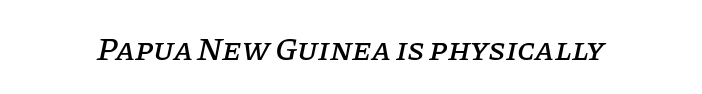
{"serif": "yes", "italic": "yes", "lean": "right", "slant_degrees": 11, "width": "normal", "stroke_contrast": "low", "x_height": "large", "monospaced": "no", "underline": "no", "letter_spacing": "normal", "letter_spacing_em": 0.0, "glyph_px": 32}
